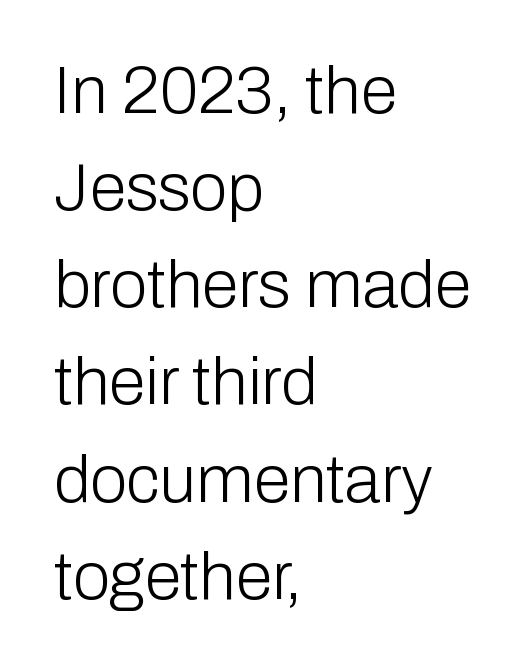
{"serif": "no", "italic": "no", "bold": "no", "weight": "light", "width": "normal", "stroke_contrast": "low", "x_height": "medium", "monospaced": "no", "underline": "no", "align": "left", "line_spacing": "normal", "line_spacing_ratio": 1.45, "letter_spacing": "normal", "letter_spacing_em": 0.0, "glyph_px": 67}
